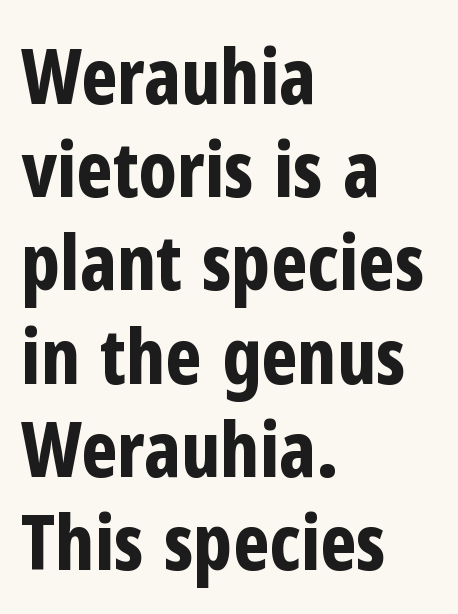
Q: Is the text bold? A: Yes.
Q: Is the text italic (slanted)? A: No, it is upright.
Q: Is the typeface a serif or a sans-serif typeface? A: Sans-serif.
Q: Is the text underlined? A: No.
Q: How is the paragraph aligned? A: Left-aligned.
Q: Is the spacing between letters normal or unusually wide? A: Normal.
Q: Width (condensed, normal, or wide)? A: Condensed.
Q: Stroke contrast? A: Low.
Q: x-height? A: Medium.
Q: Monospaced? A: No.
